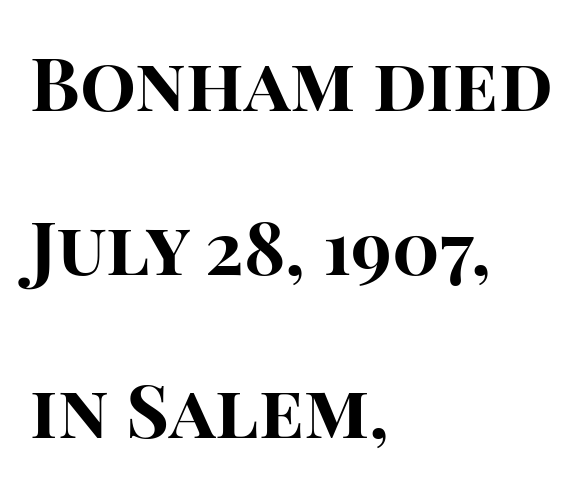
Heavy, bold letterforms. If you drew a line through each stem, it would be perfectly vertical. The font family rendered here belongs to the sans-serif group. Is there much room between lines? Yes — plenty of vertical air separates them.
